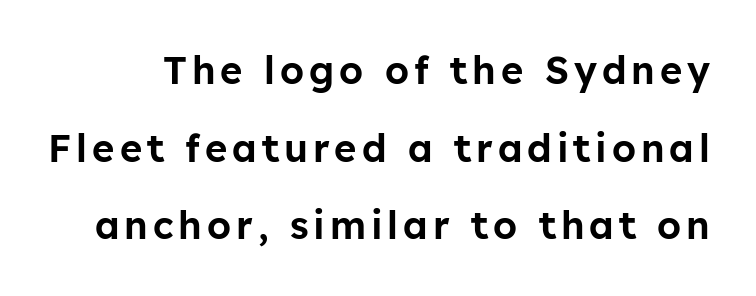
{"serif": "no", "italic": "no", "width": "normal", "stroke_contrast": "low", "x_height": "medium", "monospaced": "no", "underline": "no", "line_spacing": "loose", "line_spacing_ratio": 2.04, "glyph_px": 38}
